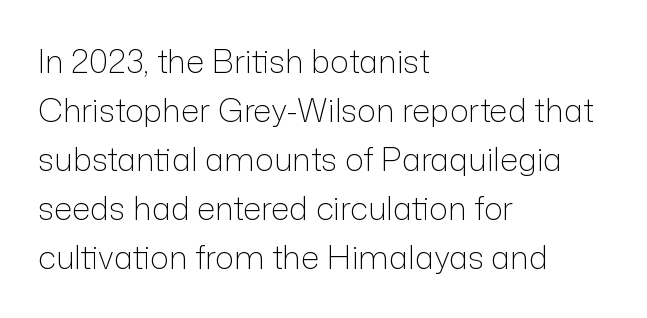
Q: Is the text bold? A: No.
Q: Is the text italic (slanted)? A: No, it is upright.
Q: Is the typeface a serif or a sans-serif typeface? A: Sans-serif.
Q: Is the text underlined? A: No.
Q: How is the paragraph aligned? A: Left-aligned.
Q: Is the spacing between letters normal or unusually wide? A: Normal.
Q: Is the spacing between lines tight, normal or loose? A: Normal.
Q: Width (condensed, normal, or wide)? A: Normal.
Q: Stroke contrast? A: Low.
Q: x-height? A: Medium.
Q: Monospaced? A: No.
